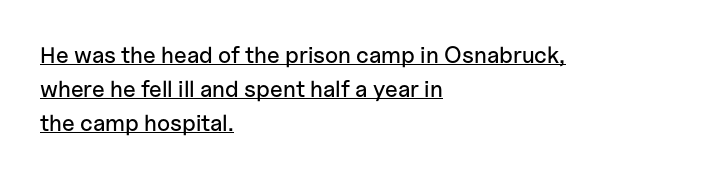
The image shows 23 px text type, upright; set left-aligned, normal line spacing (1.48x), normal letter spacing, underlined.
